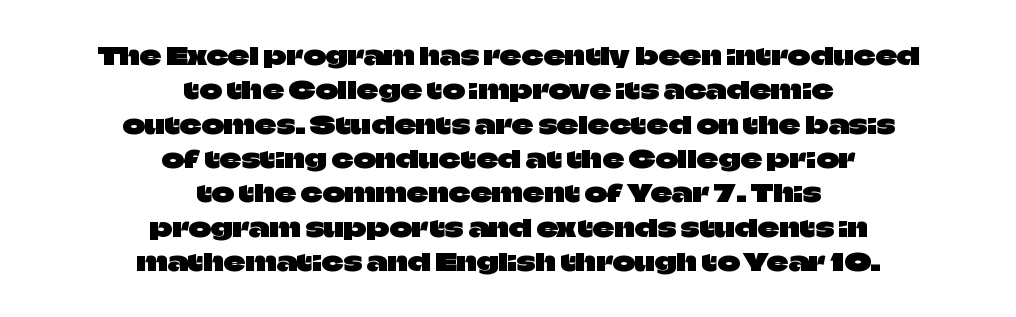
Q: Is the text italic (slanted)? A: No, it is upright.
Q: Is the text underlined? A: No.
Q: How is the paragraph aligned? A: Centered.
Q: Is the spacing between letters normal or unusually wide? A: Normal.
Q: Is the spacing between lines tight, normal or loose? A: Normal.
